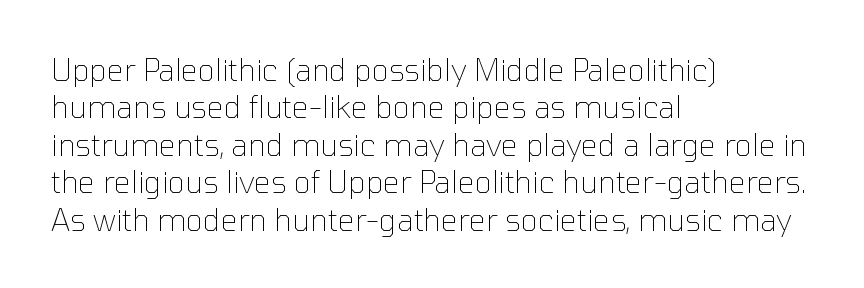
{"serif": "no", "italic": "no", "bold": "no", "weight": "thin", "width": "normal", "stroke_contrast": "low", "x_height": "medium", "monospaced": "no", "underline": "no", "align": "left", "line_spacing": "normal", "line_spacing_ratio": 1.25, "letter_spacing": "normal", "letter_spacing_em": 0.0, "glyph_px": 30}
